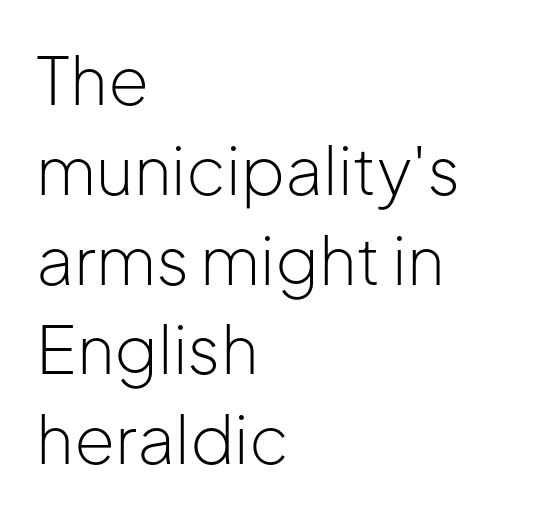
The rendering uses natural spacing where letterforms have individual widths. This rendering features lettering with no underline. Teacher's note: observe the even left margin — that is flush-left alignment. The axis of the letterforms is exactly vertical.
